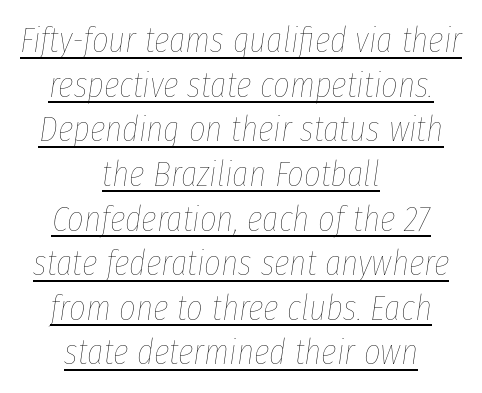
The image shows 36 px thin, condensed type, italic (leaning right); set centered, line spacing 1.24x, normal letter spacing, underlined; low stroke contrast and a medium x-height.
